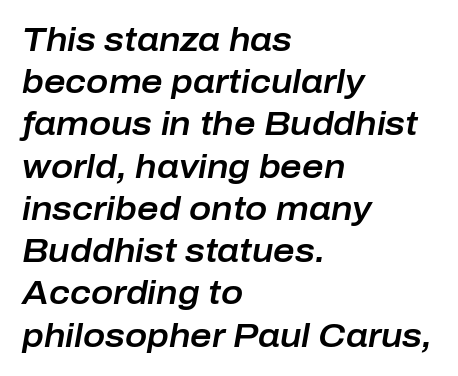
The image shows 33 px text type, italic (leaning right); set left-aligned, normal line spacing (1.28x), normal letter spacing, not underlined; low stroke contrast and a medium x-height.
